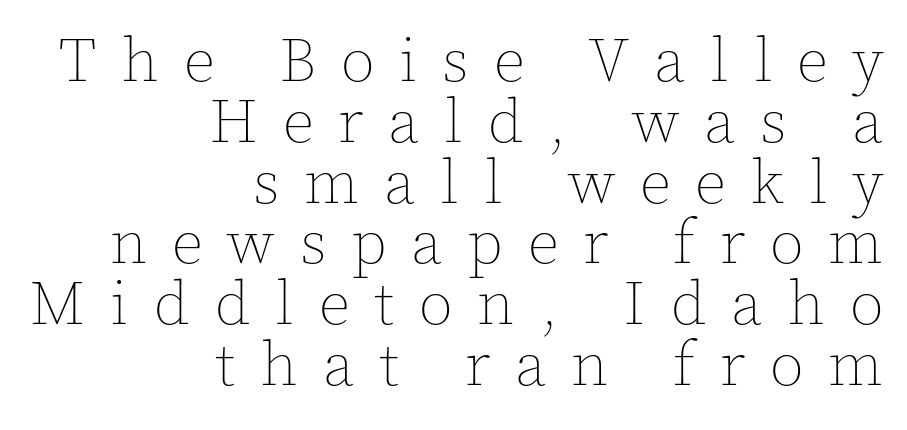
The words here are not underlined. The typesetting does not lean heavy: it is not bold. Display-style spreading of the glyphs; the letterfit is very open. Compared with typical paragraphs, the rows here are closer together.
